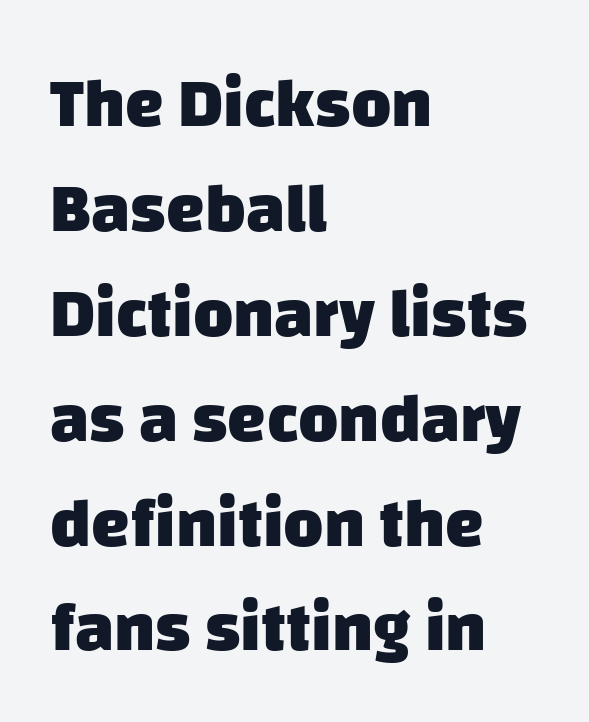
The image shows 69 px heavy sans-serif type; set left-aligned, normal line spacing (1.52x), normal letter spacing, not underlined; low stroke contrast and a large x-height.
